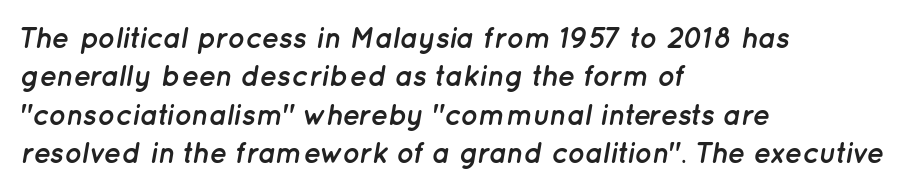
Q: Is the text bold? A: Yes.
Q: Is the text italic (slanted)? A: Yes, it leans right by about 12 degrees.
Q: Is the text underlined? A: No.
Q: How is the paragraph aligned? A: Left-aligned.
Q: Is the spacing between letters normal or unusually wide? A: Normal.
Q: Is the spacing between lines tight, normal or loose? A: Normal.
Q: Width (condensed, normal, or wide)? A: Normal.
Q: Stroke contrast? A: Low.
Q: x-height? A: Medium.
Q: Monospaced? A: No.
